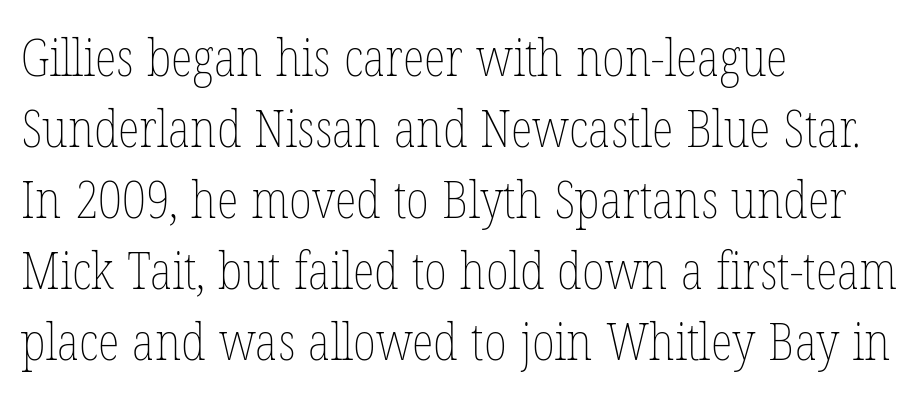
Q: Is the text bold? A: No.
Q: Is the text italic (slanted)? A: No, it is upright.
Q: Is the text underlined? A: No.
Q: How is the paragraph aligned? A: Left-aligned.
Q: Is the spacing between letters normal or unusually wide? A: Normal.
Q: Is the spacing between lines tight, normal or loose? A: Normal.
Q: Width (condensed, normal, or wide)? A: Condensed.
Q: Stroke contrast? A: Low.
Q: x-height? A: Medium.
Q: Monospaced? A: No.
